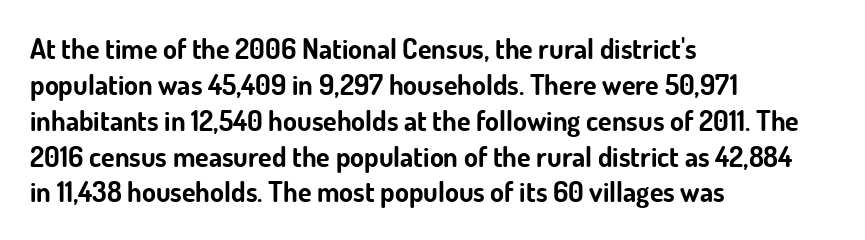
{"serif": "no", "italic": "no", "bold": "yes", "weight": "bold", "width": "normal", "stroke_contrast": "low", "x_height": "small", "monospaced": "no", "underline": "no", "align": "left", "line_spacing": "normal", "line_spacing_ratio": 1.28, "letter_spacing": "normal", "letter_spacing_em": 0.0, "glyph_px": 28}
